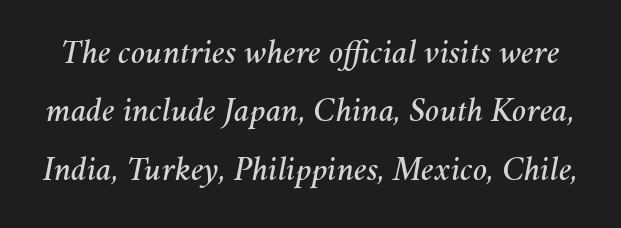
The image shows 34 px text type, italic (leaning right); set line spacing 1.72x, normal letter spacing, not underlined; medium stroke contrast and a medium x-height.
